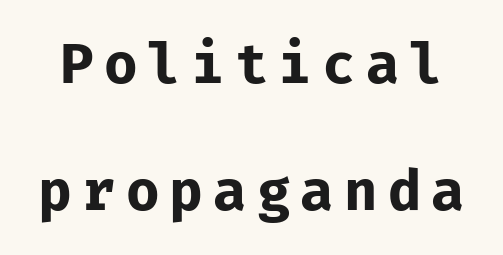
The image shows 56 px bold sans-serif type, upright, monospaced; set loose line spacing (2.26x), not underlined; low stroke contrast and a medium x-height.
